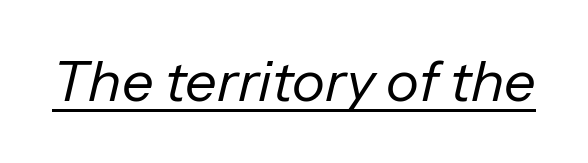
{"italic": "yes", "lean": "right", "slant_degrees": 13, "bold": "no", "weight": "regular", "width": "normal", "stroke_contrast": "low", "x_height": "medium", "monospaced": "no", "underline": "yes", "letter_spacing": "normal", "letter_spacing_em": 0.0, "glyph_px": 56}
